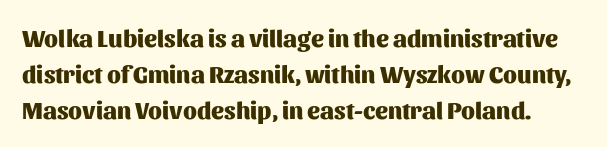
Caption: bold face, heavy strokes. This rendering features lettering with no underline. If you drew a line through each stem, it would be perfectly vertical. Honestly, the row spacing looks completely unremarkable.
